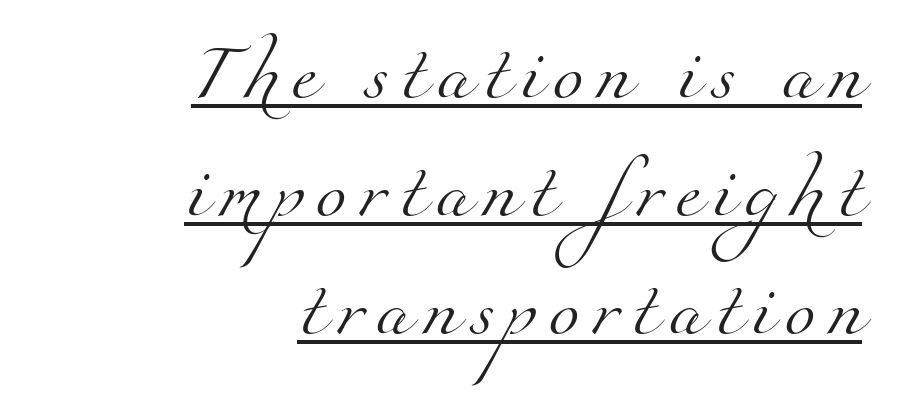
The image shows 56 px light serif type; set right-aligned, loose line spacing (2.11x), unusually wide letter spacing (+0.21 em), underlined; medium stroke contrast and a small x-height.
